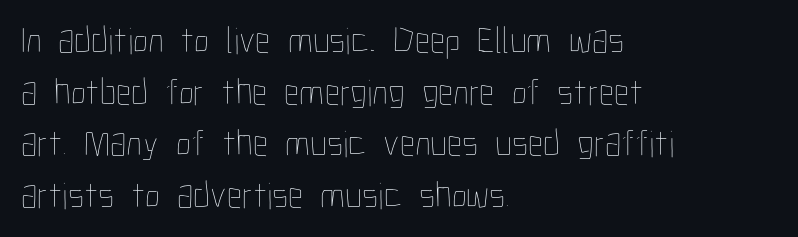
The image shows 38 px thin, condensed type, upright; set left-aligned, normal line spacing (1.36x), normal letter spacing, not underlined; low stroke contrast and a medium x-height.
